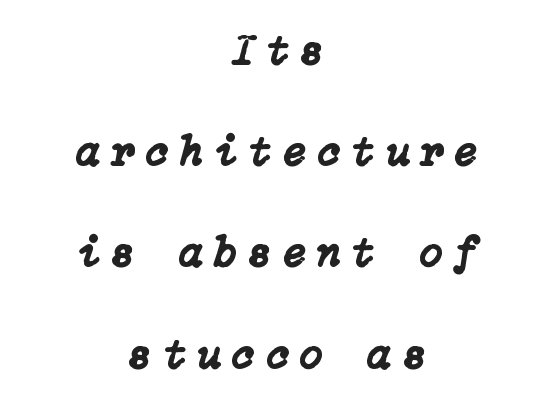
Q: Is the text italic (slanted)? A: Yes, it leans right by about 15 degrees.
Q: Is the text underlined? A: No.
Q: How is the paragraph aligned? A: Centered.
Q: Is the spacing between letters normal or unusually wide? A: Unusually wide.
Q: Is the spacing between lines tight, normal or loose? A: Loose.
Q: Width (condensed, normal, or wide)? A: Normal.
Q: Stroke contrast? A: Low.
Q: x-height? A: Medium.
